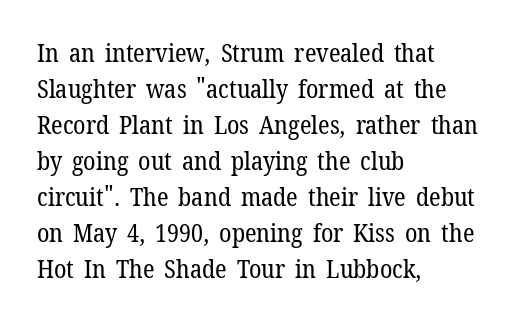
The image shows 25 px text type, upright; set left-aligned, normal line spacing (1.44x), normal letter spacing, not underlined.
